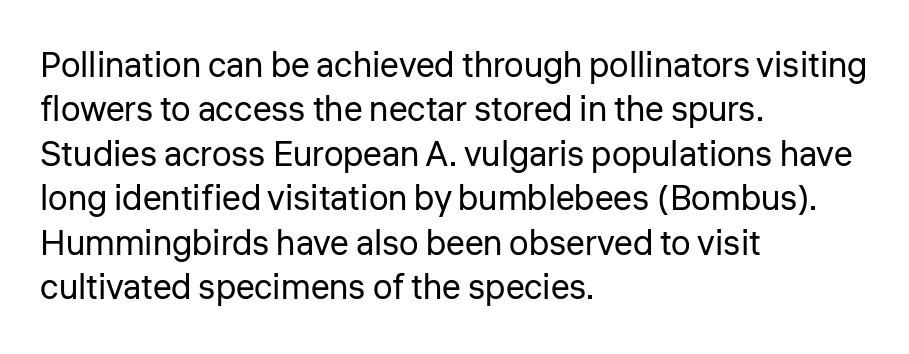
Q: Is the text bold? A: No.
Q: Is the text italic (slanted)? A: No, it is upright.
Q: Is the typeface a serif or a sans-serif typeface? A: Sans-serif.
Q: Is the text underlined? A: No.
Q: How is the paragraph aligned? A: Left-aligned.
Q: Is the spacing between letters normal or unusually wide? A: Normal.
Q: Is the spacing between lines tight, normal or loose? A: Normal.
Q: Width (condensed, normal, or wide)? A: Normal.
Q: Stroke contrast? A: Low.
Q: x-height? A: Medium.
Q: Monospaced? A: No.
